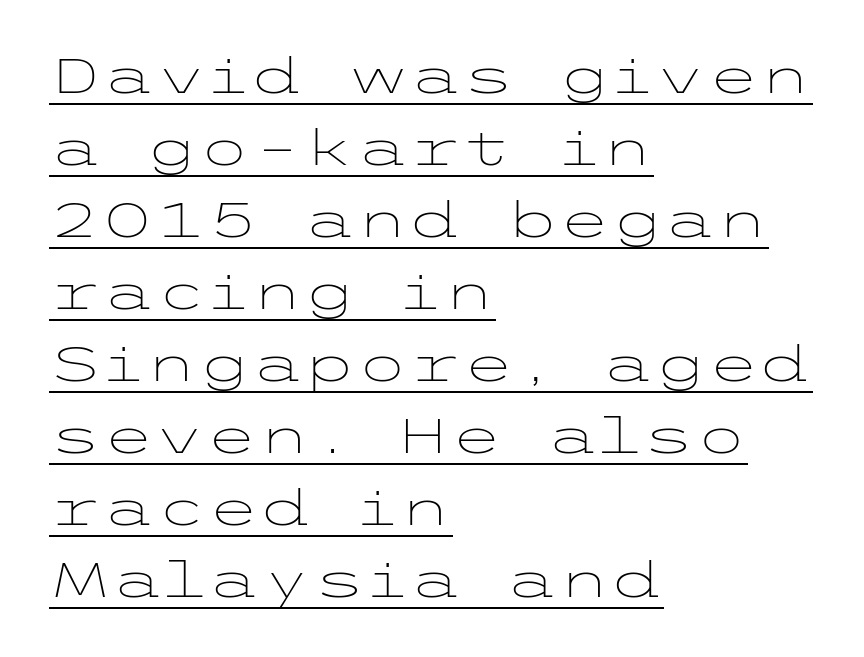
{"serif": "no", "italic": "no", "bold": "no", "weight": "light", "width": "wide", "stroke_contrast": "low", "x_height": "medium", "underline": "yes", "align": "left", "line_spacing": "normal", "line_spacing_ratio": 1.5, "letter_spacing": "normal", "letter_spacing_em": 0.0, "glyph_px": 48}
